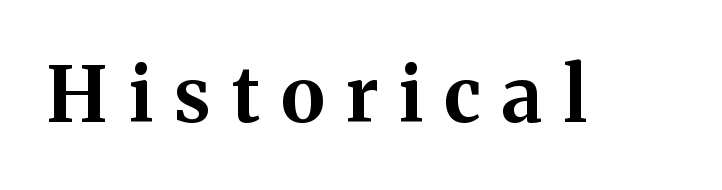
{"serif": "yes", "italic": "no", "bold": "yes", "weight": "bold", "width": "normal", "stroke_contrast": "medium", "x_height": "medium", "monospaced": "no", "underline": "no", "letter_spacing": "wide", "letter_spacing_em": 0.28, "glyph_px": 76}
